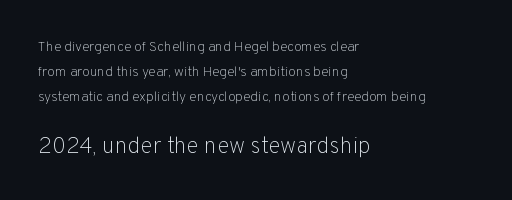
Just letters on the line, the space beneath them empty. Compared with a typical body face, this is equally light or lighter still. This rendering uses left alignment, leaving the right contour irregular. Is the lower block the larger one? Yes — the lower block carries the bigger type.
